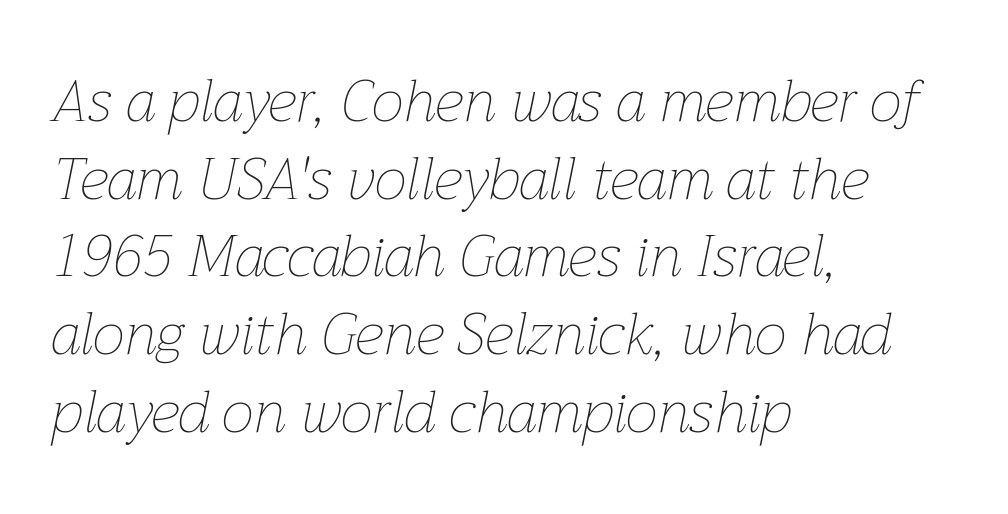
Q: Is the text bold? A: No.
Q: Is the text italic (slanted)? A: Yes, it leans right by about 12 degrees.
Q: Is the text underlined? A: No.
Q: How is the paragraph aligned? A: Left-aligned.
Q: Is the spacing between letters normal or unusually wide? A: Normal.
Q: Is the spacing between lines tight, normal or loose? A: Normal.
Q: Width (condensed, normal, or wide)? A: Normal.
Q: Stroke contrast? A: Low.
Q: x-height? A: Medium.
Q: Monospaced? A: No.
